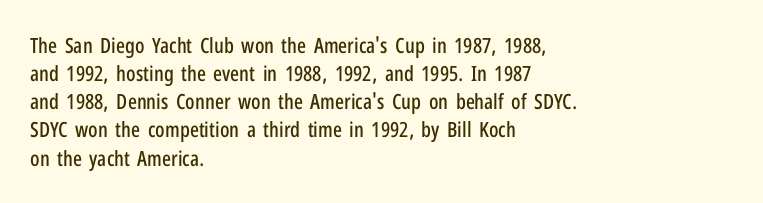
Teacher's note: observe the even left margin — that is flush-left alignment. No italicization has been applied; the sample stays upright. Clear beneath every line of the passage. Honestly, the letter spacing is just normal — you wouldn't notice it. A typesetter would call this leading conventional body-copy spacing.
